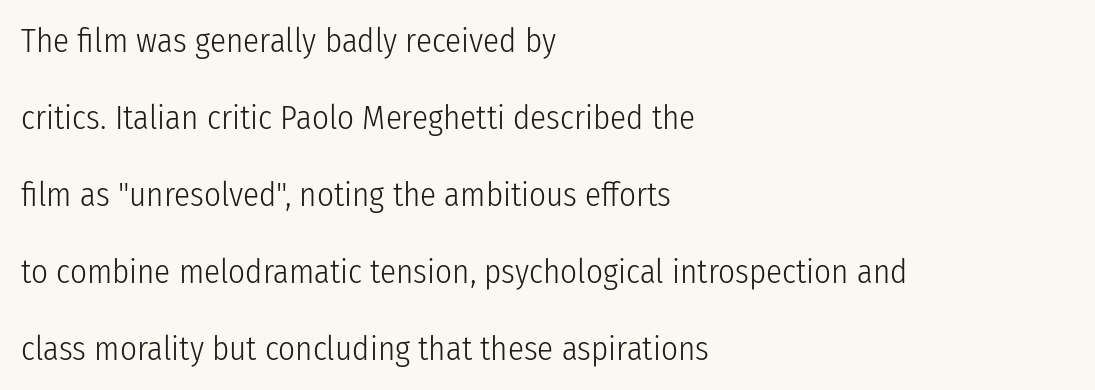
Is the block centered? No — it sits flush against the left margin. Widely set lines give the paragraph a tall, airy silhouette. Do the characters align in a grid? No, the font is proportional. The font family rendered here belongs to the sans-serif group. Check the space under the baseline: it is left empty.
